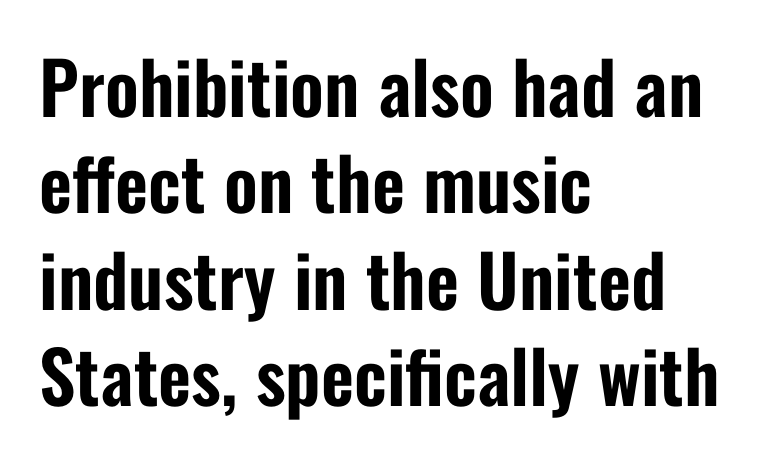
The image shows 72 px condensed sans-serif type, upright; set left-aligned, normal line spacing (1.34x), normal letter spacing, not underlined; low stroke contrast and a medium x-height.
